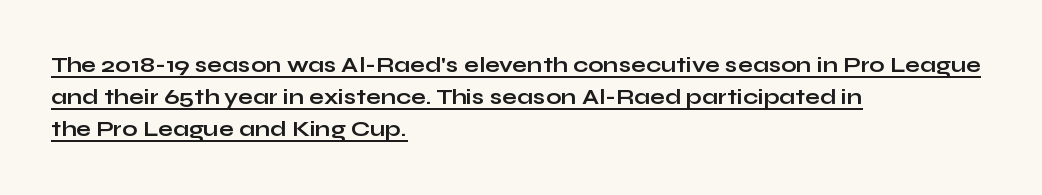
The image shows 22 px bold type, upright; set left-aligned, normal line spacing (1.46x), normal letter spacing, underlined.
